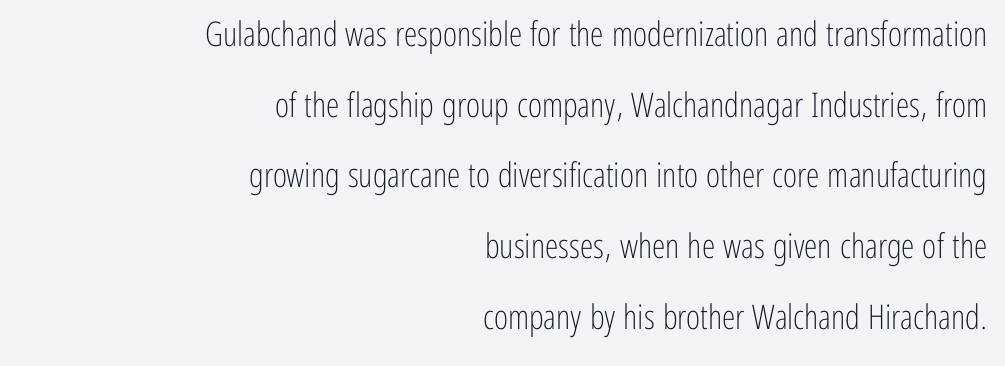
Vertically, the passage feels expansive, rows floating well apart. Italic? Not at all — the glyphs are vertical. Character widths vary here, with narrow letters taking less room than wide ones. A bare baseline throughout the passage. The letterforms sit at book weight or below. These lines keep a tight, regular rhythm from letter to letter.
